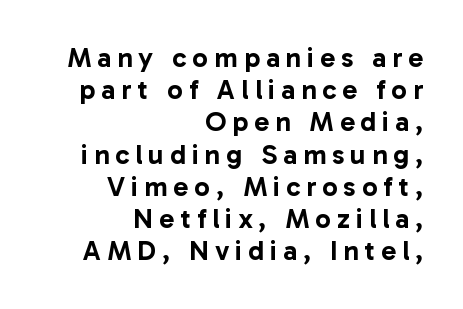
Q: Is the text italic (slanted)? A: No, it is upright.
Q: Is the typeface a serif or a sans-serif typeface? A: Sans-serif.
Q: Is the text underlined? A: No.
Q: How is the paragraph aligned? A: Right-aligned.
Q: Is the spacing between letters normal or unusually wide? A: Unusually wide.
Q: Is the spacing between lines tight, normal or loose? A: Tight.
Q: Width (condensed, normal, or wide)? A: Normal.
Q: Stroke contrast? A: Low.
Q: x-height? A: Medium.
Q: Monospaced? A: No.
